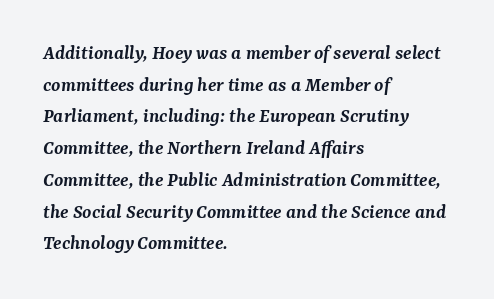
{"italic": "yes", "lean": "right", "slant_degrees": 7, "bold": "semi", "underline": "no", "align": "left", "line_spacing": "normal", "line_spacing_ratio": 1.51, "letter_spacing": "normal", "letter_spacing_em": 0.0, "glyph_px": 21}
